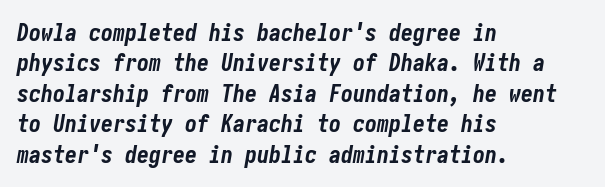
The axis of the letterforms is tilted away from vertical. Every row of glyphs begins at an identical x-position on the left. Compared with typical paragraphs, the rows here are spaced about the same. Nobody touched the tracking dial on this one. Weight check: bold — yes, fully. Glance below the letters and you will spot only blank space.
